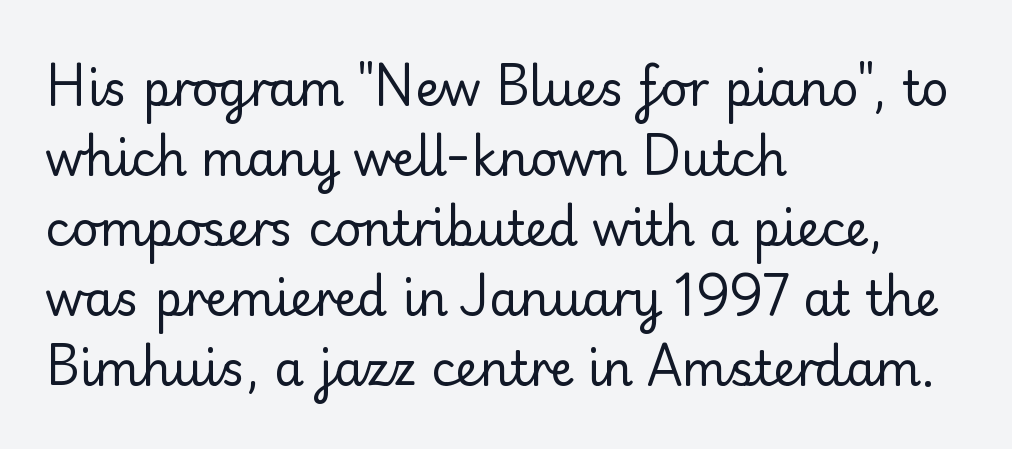
{"serif": "yes", "italic": "no", "bold": "no", "weight": "regular", "width": "normal", "stroke_contrast": "low", "x_height": "small", "monospaced": "no", "underline": "no", "align": "left", "line_spacing": "normal", "line_spacing_ratio": 1.49, "letter_spacing": "normal", "letter_spacing_em": 0.0, "glyph_px": 47}
